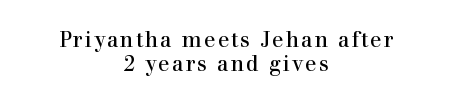
{"italic": "no", "bold": "no", "underline": "no", "align": "center", "line_spacing_ratio": 1.16, "glyph_px": 21}
